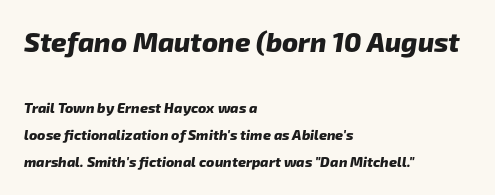
Q: Is the text bold? A: Yes.
Q: Is the text underlined? A: No.
Q: How is the paragraph aligned? A: Left-aligned.
Q: Is the spacing between letters normal or unusually wide? A: Normal.
Q: Is the spacing between lines tight, normal or loose? A: Loose.
Q: Which block of text is set in a larger size, the first (top) or the second (bottom)? A: The first (top) one.
